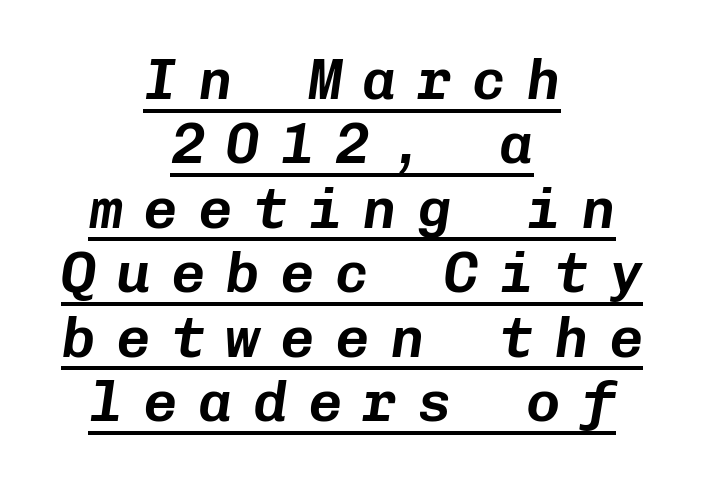
{"italic": "yes", "lean": "right", "slant_degrees": 8, "width": "normal", "stroke_contrast": "low", "x_height": "medium", "monospaced": "yes", "underline": "yes", "align": "center", "line_spacing": "tight", "line_spacing_ratio": 1.13, "letter_spacing": "wide", "letter_spacing_em": 0.36, "glyph_px": 57}
